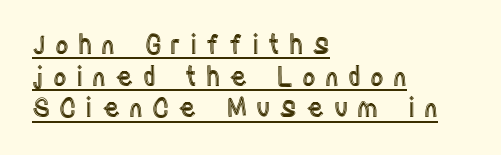
The image shows 26 px text type, upright; set left-aligned, line spacing 1.22x, unusually wide letter spacing (+0.35 em), underlined.
